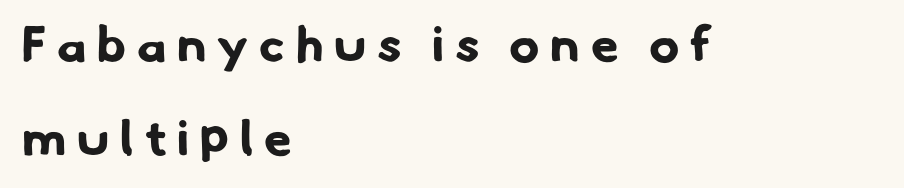
Q: Is the text bold? A: Yes.
Q: Is the typeface a serif or a sans-serif typeface? A: Sans-serif.
Q: Is the text underlined? A: No.
Q: How is the paragraph aligned? A: Left-aligned.
Q: Is the spacing between letters normal or unusually wide? A: Unusually wide.
Q: Width (condensed, normal, or wide)? A: Normal.
Q: Stroke contrast? A: Low.
Q: x-height? A: Small.
Q: Monospaced? A: No.
